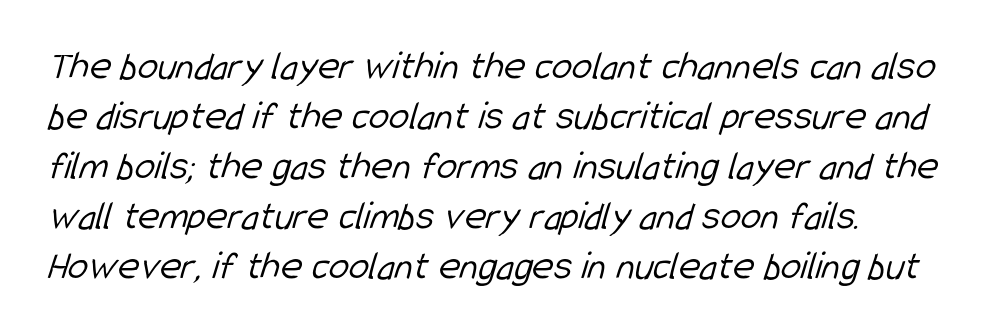
The image shows 41 px light, condensed sans-serif type; set left-aligned, line spacing 1.22x, normal letter spacing, not underlined; low stroke contrast and a medium x-height.
